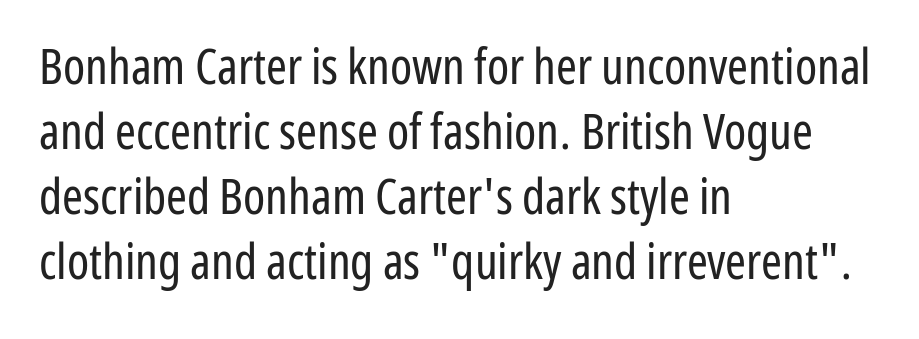
The image shows 50 px regular-weight, condensed sans-serif type, upright; set left-aligned, normal line spacing (1.3x), normal letter spacing, not underlined; low stroke contrast and a medium x-height.
